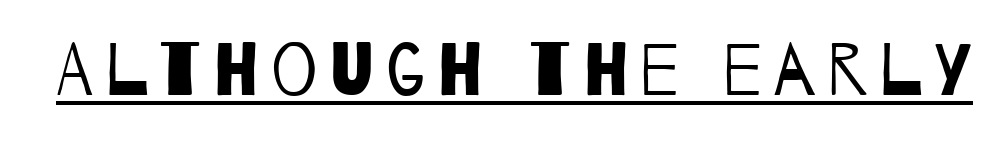
Q: Is the text bold? A: No.
Q: Is the typeface a serif or a sans-serif typeface? A: Sans-serif.
Q: Is the text underlined? A: Yes.
Q: Width (condensed, normal, or wide)? A: Condensed.
Q: Stroke contrast? A: Low.
Q: x-height? A: Large.
Q: Monospaced? A: No.
